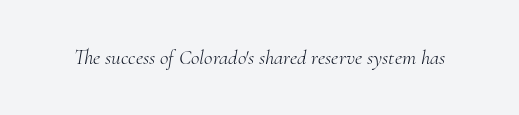
Q: Is the text bold? A: No.
Q: Is the text italic (slanted)? A: Yes, it leans right by about 10 degrees.
Q: Is the text underlined? A: No.
Q: Is the spacing between letters normal or unusually wide? A: Normal.
